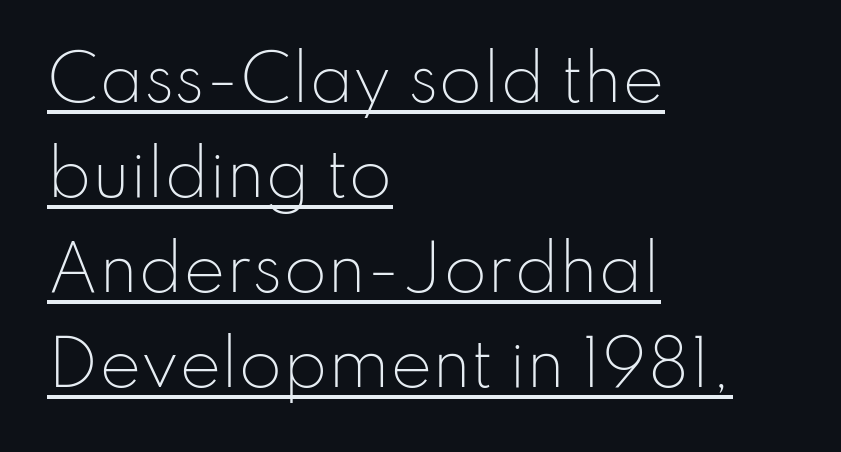
Q: Is the text bold? A: No.
Q: Is the text italic (slanted)? A: No, it is upright.
Q: Is the typeface a serif or a sans-serif typeface? A: Sans-serif.
Q: Is the text underlined? A: Yes.
Q: How is the paragraph aligned? A: Left-aligned.
Q: Is the spacing between letters normal or unusually wide? A: Normal.
Q: Is the spacing between lines tight, normal or loose? A: Normal.
Q: Width (condensed, normal, or wide)? A: Normal.
Q: Stroke contrast? A: Low.
Q: x-height? A: Small.
Q: Monospaced? A: No.
